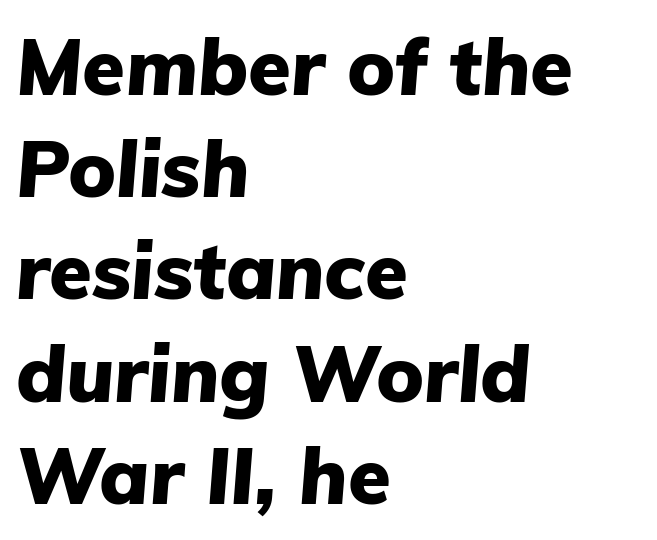
The image shows 78 px heavy type, italic (leaning right); set left-aligned, normal line spacing (1.31x), normal letter spacing, not underlined; low stroke contrast and a medium x-height.
